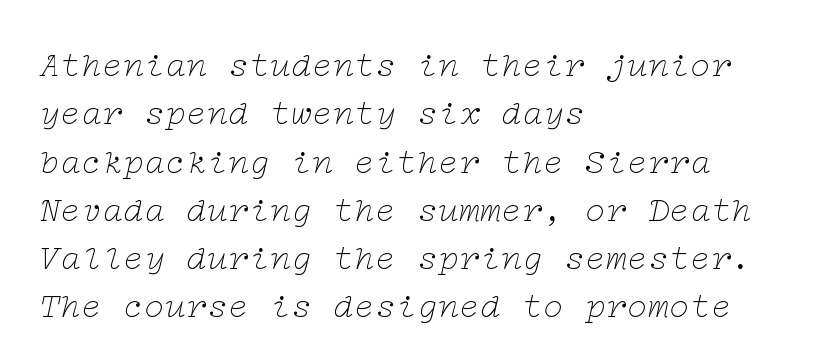
{"serif": "yes", "italic": "yes", "lean": "right", "slant_degrees": 12, "bold": "no", "weight": "thin", "width": "wide", "stroke_contrast": "low", "x_height": "medium", "underline": "no", "align": "left", "line_spacing": "normal", "line_spacing_ratio": 1.38, "letter_spacing": "normal", "letter_spacing_em": 0.0, "glyph_px": 35}
